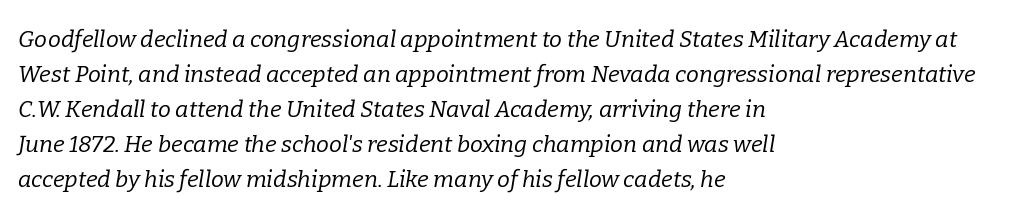
{"italic": "yes", "lean": "right", "slant_degrees": 9, "bold": "no", "underline": "no", "align": "left", "line_spacing": "normal", "line_spacing_ratio": 1.52, "letter_spacing": "normal", "letter_spacing_em": 0.0, "glyph_px": 23}
